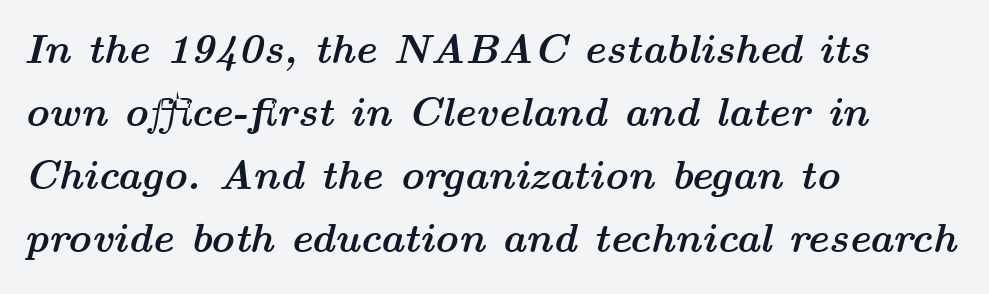
Q: Is the text bold? A: Yes.
Q: Is the text italic (slanted)? A: Yes, it leans right by about 14 degrees.
Q: Is the text underlined? A: No.
Q: How is the paragraph aligned? A: Left-aligned.
Q: Is the spacing between letters normal or unusually wide? A: Normal.
Q: Is the spacing between lines tight, normal or loose? A: Normal.
Q: Width (condensed, normal, or wide)? A: Wide.
Q: Stroke contrast? A: Medium.
Q: x-height? A: Medium.
Q: Monospaced? A: No.
